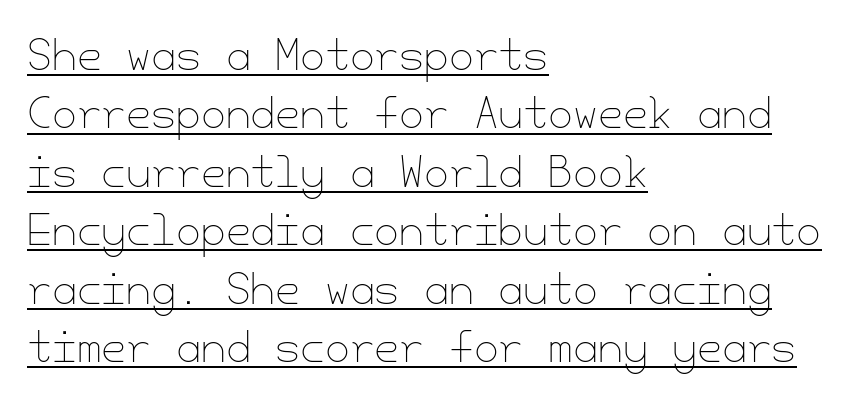
The image shows 40 px thin type, upright; set left-aligned, normal line spacing (1.46x), normal letter spacing, underlined; low stroke contrast and a small x-height.
